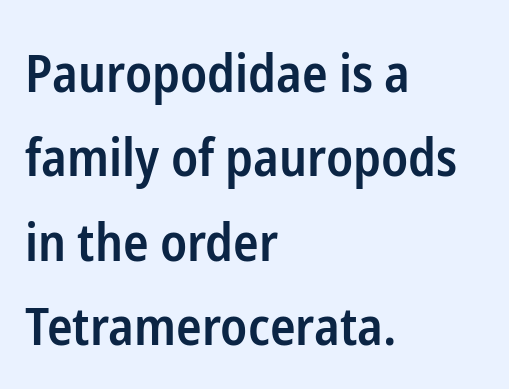
Q: Is the text bold? A: Semi-bold.
Q: Is the text italic (slanted)? A: No, it is upright.
Q: Is the typeface a serif or a sans-serif typeface? A: Sans-serif.
Q: Is the text underlined? A: No.
Q: How is the paragraph aligned? A: Left-aligned.
Q: Is the spacing between letters normal or unusually wide? A: Normal.
Q: Is the spacing between lines tight, normal or loose? A: Normal.
Q: Width (condensed, normal, or wide)? A: Condensed.
Q: Stroke contrast? A: Low.
Q: x-height? A: Medium.
Q: Monospaced? A: No.
